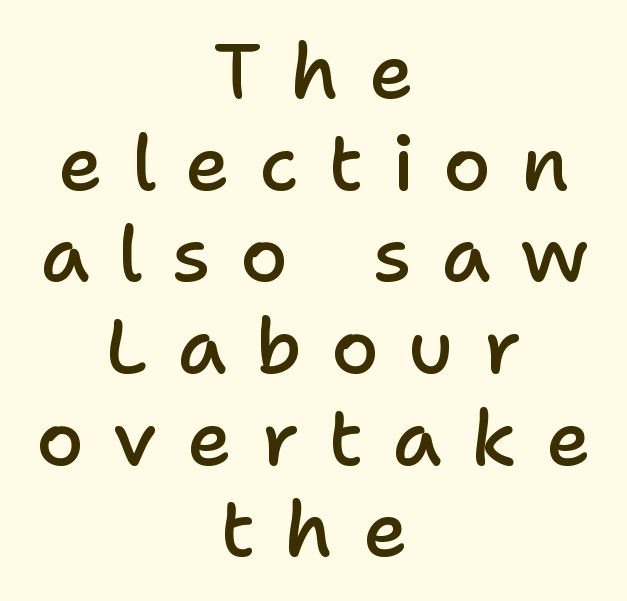
{"serif": "no", "italic": "no", "bold": "semi", "weight": "semibold", "width": "normal", "stroke_contrast": "low", "x_height": "medium", "monospaced": "no", "underline": "no", "align": "center", "line_spacing_ratio": 1.19, "letter_spacing": "wide", "letter_spacing_em": 0.38, "glyph_px": 77}
